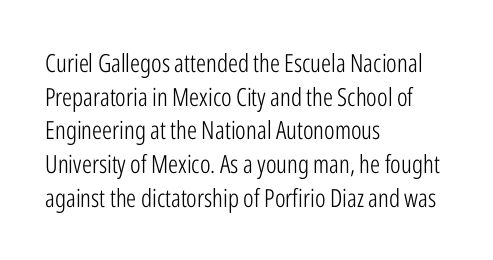
{"italic": "no", "bold": "no", "underline": "no", "align": "left", "line_spacing": "normal", "line_spacing_ratio": 1.35, "letter_spacing": "normal", "letter_spacing_em": 0.0, "glyph_px": 25}
